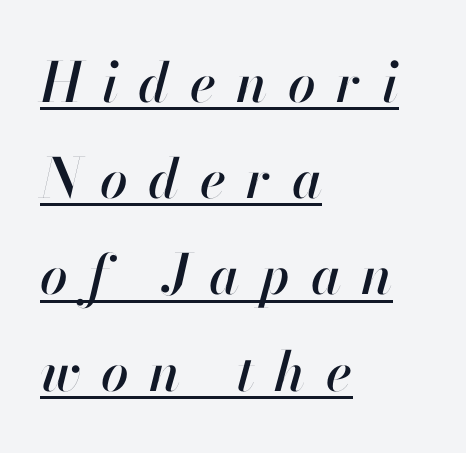
Q: Is the text italic (slanted)? A: Yes, it leans right by about 13 degrees.
Q: Is the text underlined? A: Yes.
Q: How is the paragraph aligned? A: Left-aligned.
Q: Is the spacing between letters normal or unusually wide? A: Unusually wide.
Q: Width (condensed, normal, or wide)? A: Normal.
Q: Stroke contrast? A: High.
Q: x-height? A: Small.
Q: Monospaced? A: No.
